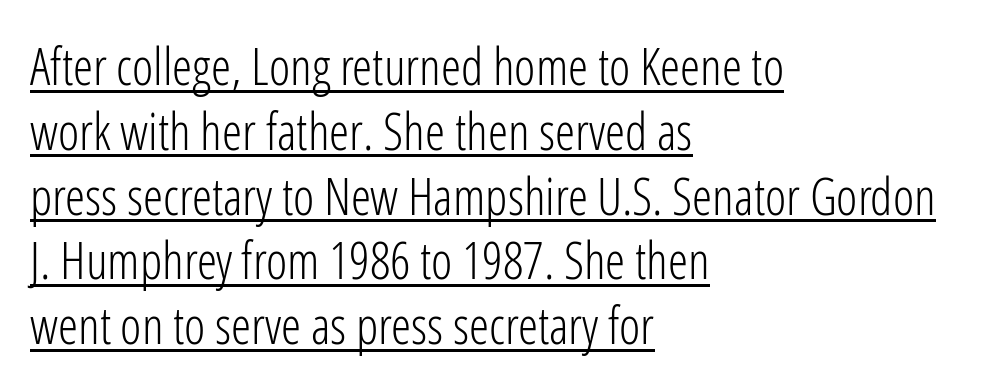
Q: Is the text bold? A: No.
Q: Is the text italic (slanted)? A: No, it is upright.
Q: Is the typeface a serif or a sans-serif typeface? A: Sans-serif.
Q: Is the text underlined? A: Yes.
Q: How is the paragraph aligned? A: Left-aligned.
Q: Is the spacing between letters normal or unusually wide? A: Normal.
Q: Is the spacing between lines tight, normal or loose? A: Normal.
Q: Width (condensed, normal, or wide)? A: Condensed.
Q: Stroke contrast? A: Low.
Q: x-height? A: Medium.
Q: Monospaced? A: No.
